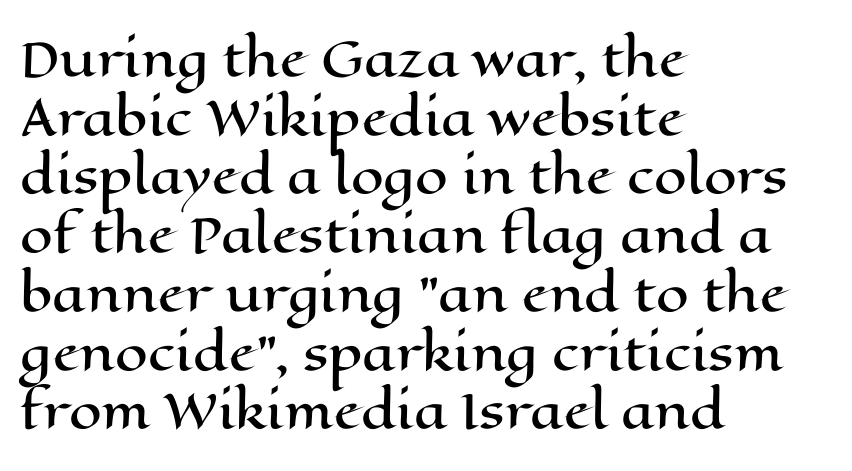
One glance says typical: line gaps are just what's usual. Compared with a centered layout, this one pins lines to the left instead. A bare baseline throughout the passage. The letters advance in unequal steps, a hallmark of proportional type.
